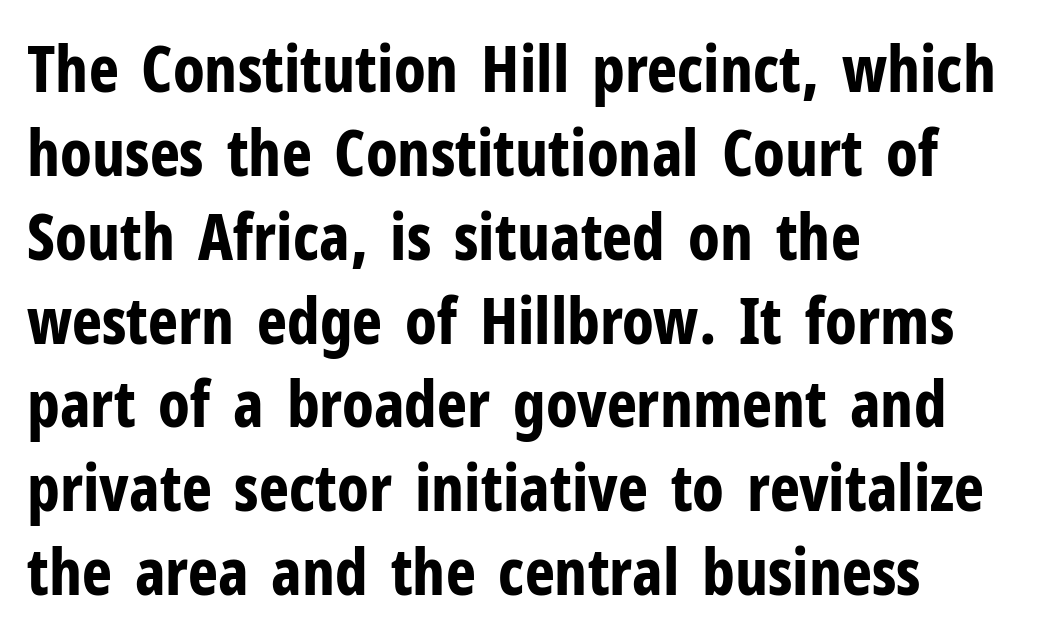
The image shows 64 px bold, condensed sans-serif type, upright; set left-aligned, normal line spacing (1.31x), normal letter spacing, not underlined; low stroke contrast and a medium x-height.
